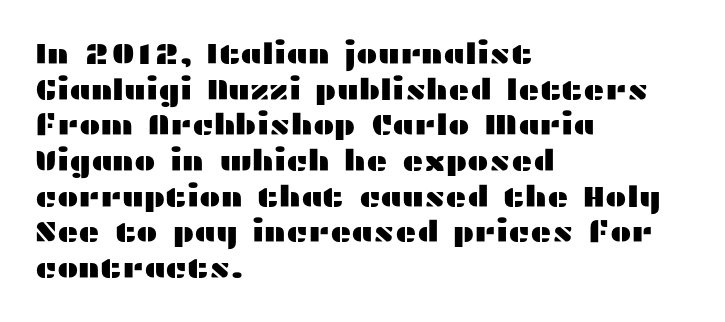
The letters advance in unequal steps, a hallmark of proportional type. A typesetter would call this zero additional tracking. If you drew a line through each stem, it would be perfectly vertical. A typesetter would label this face a sans. Descender tails drop into unmarked territory. Caption: multi-line text, flush left, ragged right.
